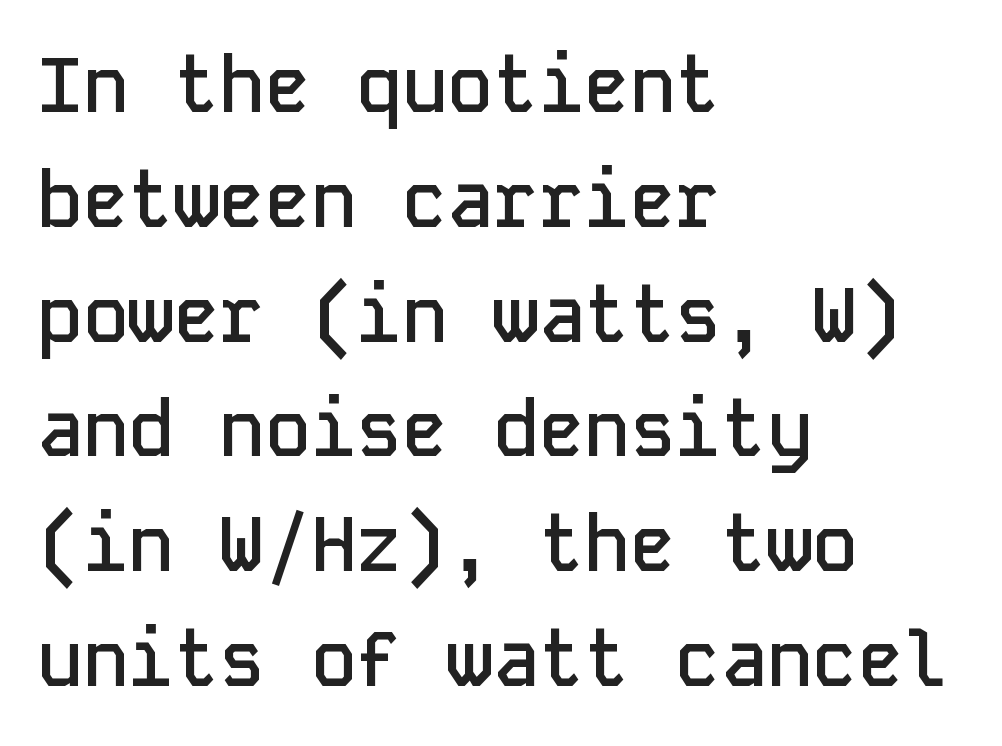
The image shows 76 px semibold sans-serif type, upright, monospaced; set left-aligned, normal line spacing (1.51x), normal letter spacing, not underlined; low stroke contrast and a medium x-height.
